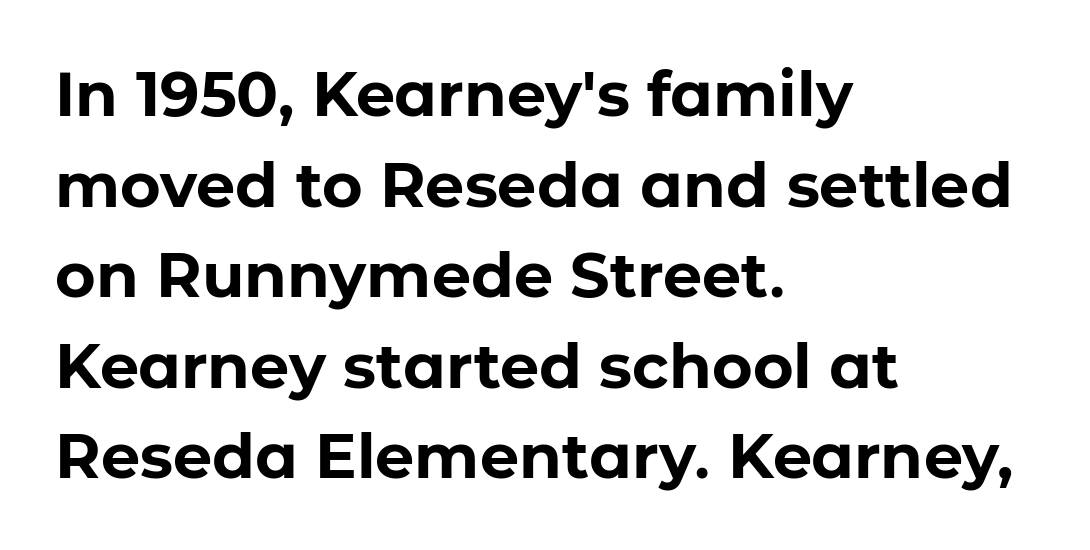
The image shows 62 px bold sans-serif type, upright; set left-aligned, normal line spacing (1.46x), normal letter spacing, not underlined; low stroke contrast and a medium x-height.
